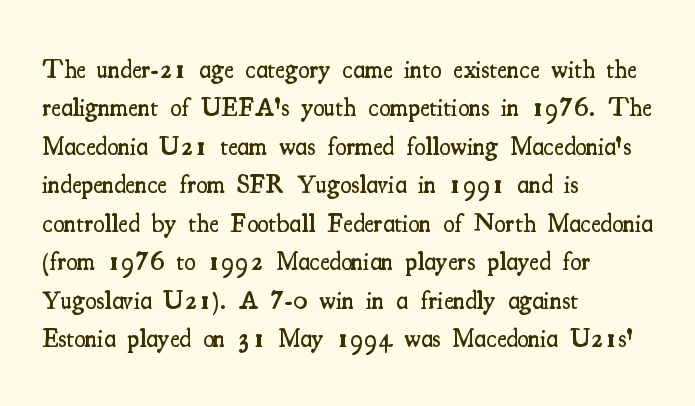
Q: Is the text bold? A: Semi-bold.
Q: Is the text italic (slanted)? A: No, it is upright.
Q: Is the text underlined? A: No.
Q: How is the paragraph aligned? A: Left-aligned.
Q: Is the spacing between letters normal or unusually wide? A: Normal.
Q: Is the spacing between lines tight, normal or loose? A: Normal.
